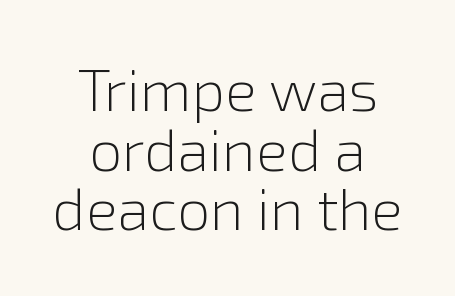
{"serif": "no", "italic": "no", "bold": "no", "weight": "light", "width": "normal", "x_height": "medium", "monospaced": "no", "underline": "no", "align": "center", "line_spacing": "tight", "line_spacing_ratio": 1.01, "letter_spacing": "normal", "letter_spacing_em": 0.0, "glyph_px": 59}
